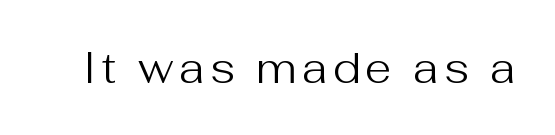
{"serif": "no", "italic": "no", "bold": "no", "weight": "regular", "width": "normal", "stroke_contrast": "medium", "x_height": "medium", "monospaced": "no", "underline": "no", "glyph_px": 43}
